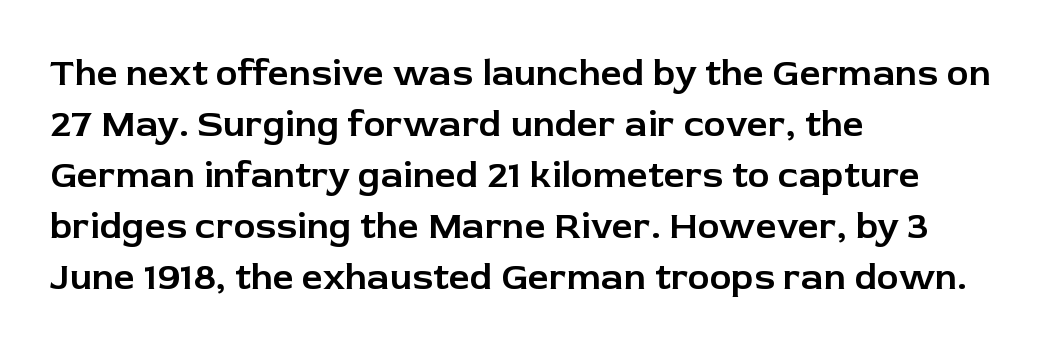
Stroke terminals: plain, sans-serif. Ordinary non-slanted type is in use. Notice how descenders clear the ascenders below comfortably — that's standard leading. Short note: letters normally spaced. Spacing verdict: proportional, widths tailored to each character.
